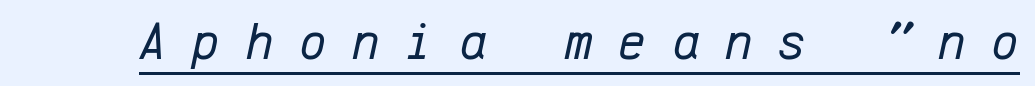
The image shows 53 px regular-weight type, italic (leaning right), monospaced; set unusually wide letter spacing (+0.48 em), underlined; low stroke contrast and a medium x-height.
